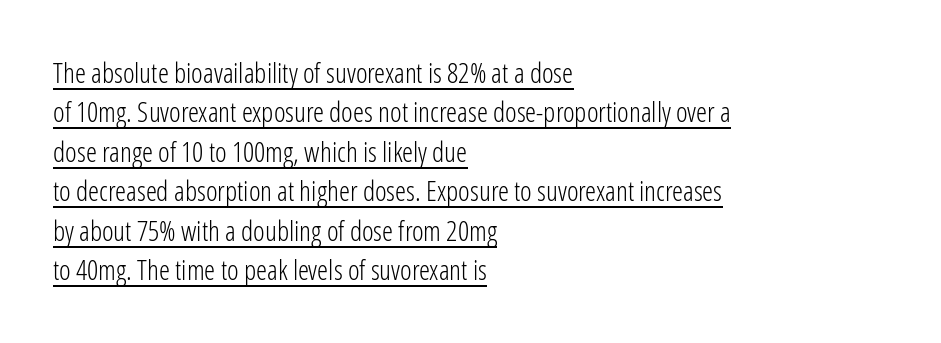
{"serif": "no", "italic": "no", "bold": "no", "weight": "light", "width": "condensed", "stroke_contrast": "low", "x_height": "medium", "monospaced": "no", "underline": "yes", "align": "left", "line_spacing": "normal", "line_spacing_ratio": 1.41, "letter_spacing": "normal", "letter_spacing_em": 0.0, "glyph_px": 28}
